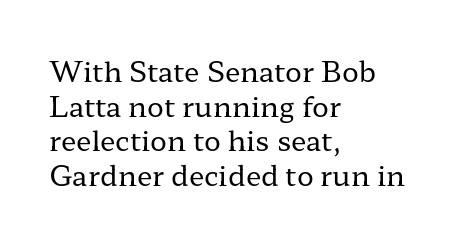
This sample uses an upright cut, with every glyph sitting square on the baseline. The rendering shows small feet on the letterforms — a serif design. The area under the type is left untouched. Varying glyph widths throughout — classic text-font behaviour. On a weight scale, this lands at 450 or below. The passage shown has conventional tracking throughout.
